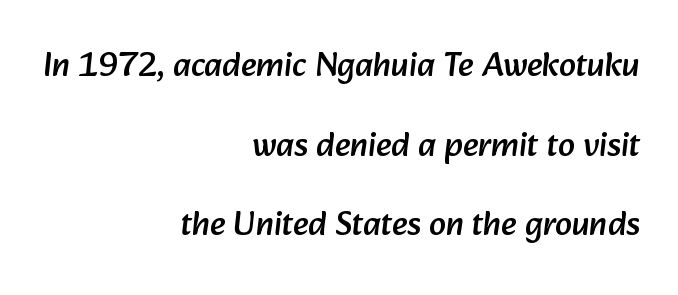
{"serif": "no", "width": "normal", "stroke_contrast": "low", "x_height": "medium", "monospaced": "no", "underline": "no", "align": "right", "line_spacing": "loose", "line_spacing_ratio": 2.34, "letter_spacing": "normal", "letter_spacing_em": 0.0, "glyph_px": 34}
